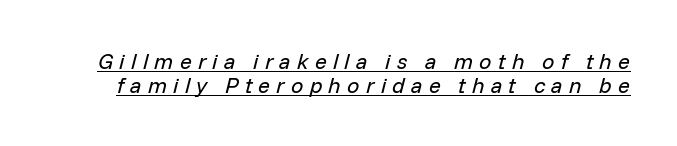
{"italic": "yes", "lean": "right", "slant_degrees": 14, "bold": "no", "underline": "yes", "line_spacing": "tight", "line_spacing_ratio": 1.08, "letter_spacing": "wide", "letter_spacing_em": 0.28, "glyph_px": 22}
